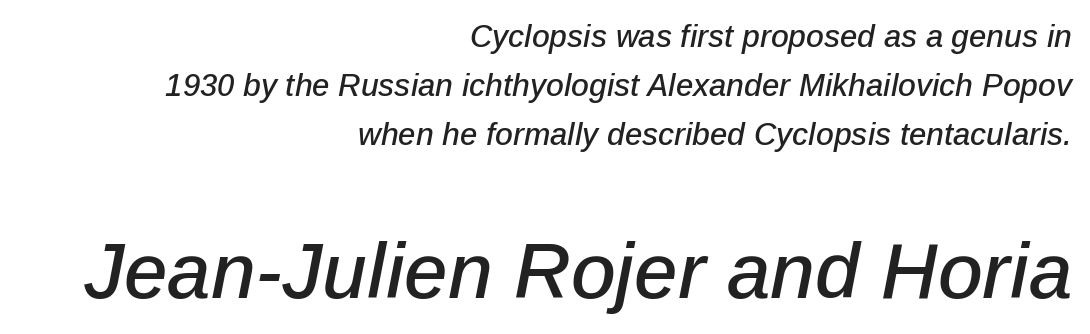
Q: Is the text italic (slanted)? A: Yes, it leans right by about 12 degrees.
Q: Is the text underlined? A: No.
Q: How is the paragraph aligned? A: Right-aligned.
Q: Is the spacing between letters normal or unusually wide? A: Normal.
Q: Is the spacing between lines tight, normal or loose? A: Normal.
Q: Which block of text is set in a larger size, the first (top) or the second (bottom)? A: The second (bottom) one.
Q: Width (condensed, normal, or wide)? A: Normal.
Q: Stroke contrast? A: Low.
Q: x-height? A: Medium.
Q: Monospaced? A: No.
